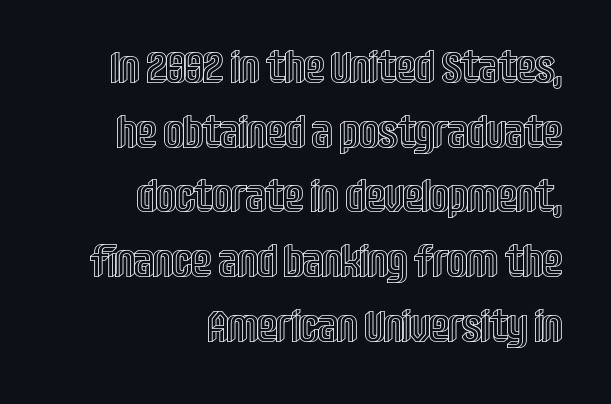
Q: Is the text italic (slanted)? A: No, it is upright.
Q: Is the text underlined? A: No.
Q: How is the paragraph aligned? A: Right-aligned.
Q: Is the spacing between letters normal or unusually wide? A: Normal.
Q: Is the spacing between lines tight, normal or loose? A: Normal.
Q: Width (condensed, normal, or wide)? A: Condensed.
Q: x-height? A: Large.
Q: Monospaced? A: No.
